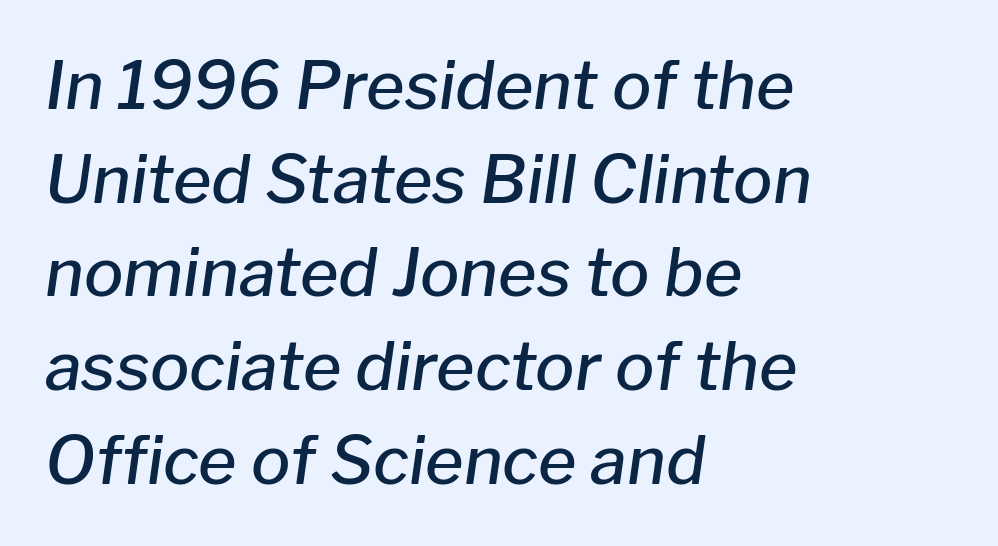
The image shows 66 px semibold type, italic (leaning right); set left-aligned, normal line spacing (1.42x), normal letter spacing, not underlined; low stroke contrast and a medium x-height.
